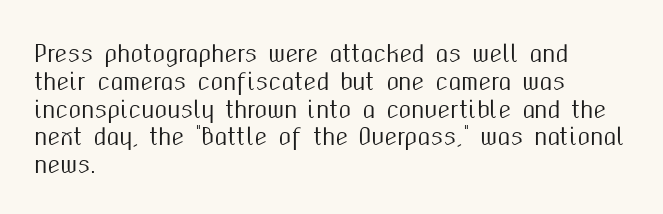
Q: Is the text italic (slanted)? A: No, it is upright.
Q: Is the text underlined? A: No.
Q: How is the paragraph aligned? A: Left-aligned.
Q: Is the spacing between letters normal or unusually wide? A: Normal.
